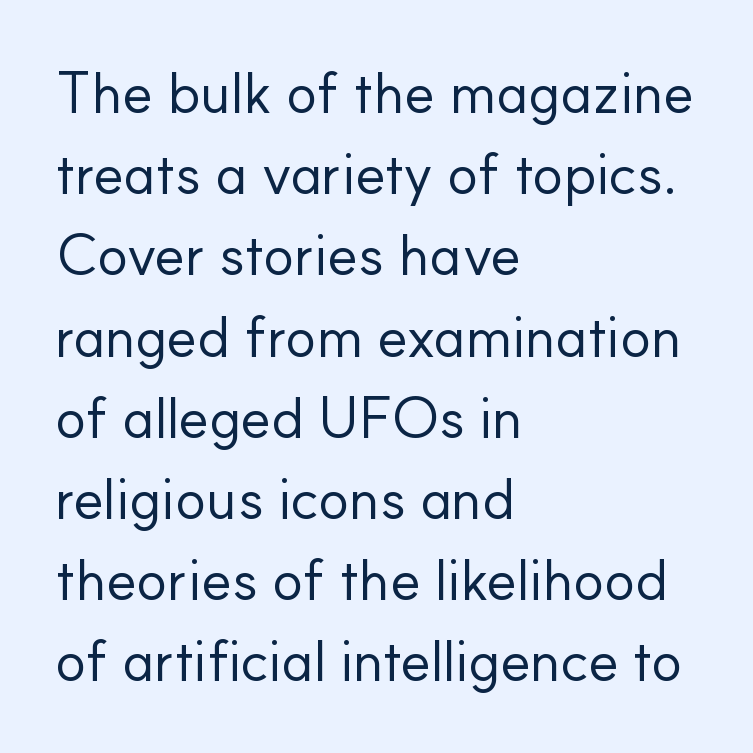
{"serif": "no", "italic": "no", "bold": "no", "weight": "regular", "width": "normal", "stroke_contrast": "low", "x_height": "small", "monospaced": "no", "underline": "no", "align": "left", "line_spacing": "normal", "line_spacing_ratio": 1.4, "letter_spacing": "normal", "letter_spacing_em": 0.0, "glyph_px": 58}
